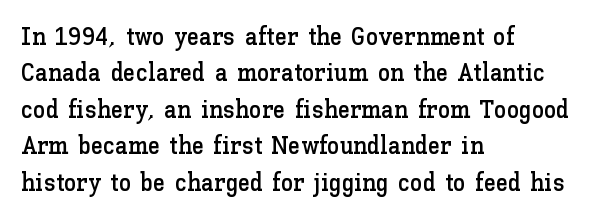
The image shows 25 px text type, upright; set left-aligned, normal line spacing (1.46x), normal letter spacing, not underlined.
